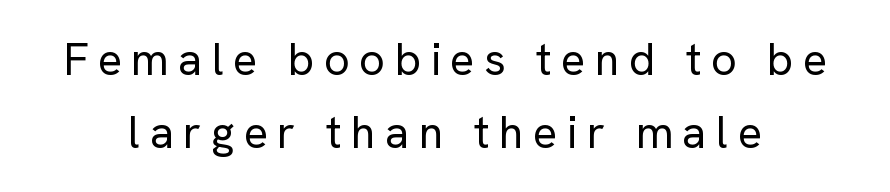
Q: Is the text bold? A: No.
Q: Is the text italic (slanted)? A: No, it is upright.
Q: Is the typeface a serif or a sans-serif typeface? A: Sans-serif.
Q: Is the text underlined? A: No.
Q: Is the spacing between letters normal or unusually wide? A: Unusually wide.
Q: Is the spacing between lines tight, normal or loose? A: Normal.
Q: Width (condensed, normal, or wide)? A: Normal.
Q: Stroke contrast? A: Low.
Q: x-height? A: Medium.
Q: Monospaced? A: No.
